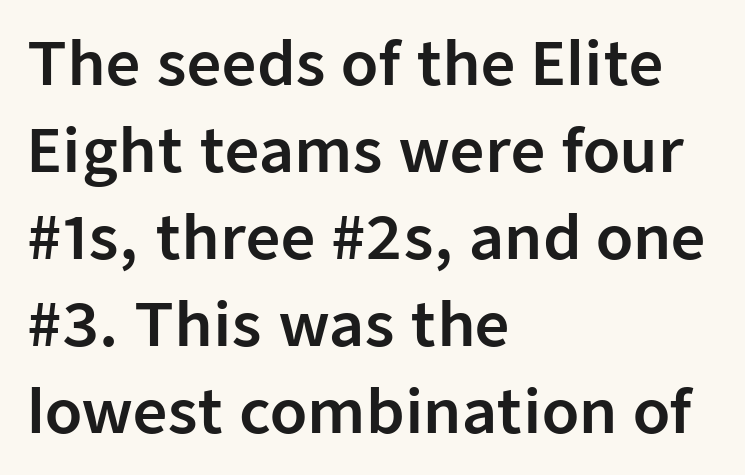
Q: Is the text italic (slanted)? A: No, it is upright.
Q: Is the typeface a serif or a sans-serif typeface? A: Sans-serif.
Q: Is the text underlined? A: No.
Q: How is the paragraph aligned? A: Left-aligned.
Q: Is the spacing between letters normal or unusually wide? A: Normal.
Q: Is the spacing between lines tight, normal or loose? A: Normal.
Q: Width (condensed, normal, or wide)? A: Normal.
Q: Stroke contrast? A: Low.
Q: x-height? A: Medium.
Q: Monospaced? A: No.
